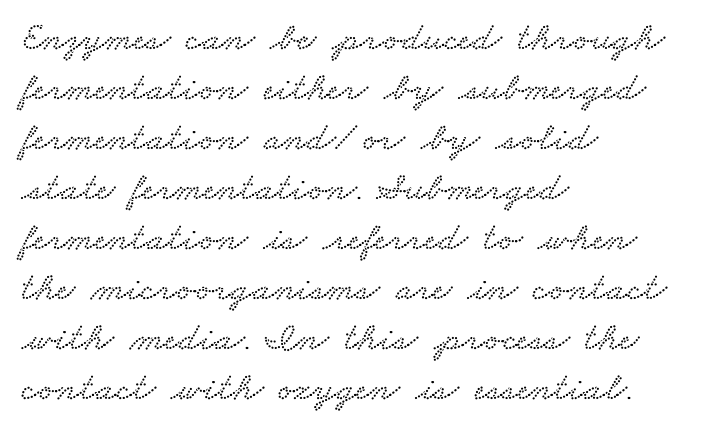
In terms of leading, this rendering sits right in the middle. You could not count columns in this text — the font is proportionally spaced. Descenders hang freely into open space. Characters follow at the spacing the type designer built in. The typeface chosen for these lines features serifs.
